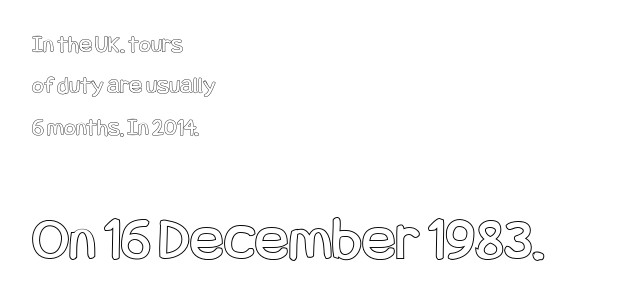
Quick note: underline off. Baseline-to-baseline distance is the conventional proportion of letter height. Small over large — that's the arrangement of the two blocks here. Is the letter spacing exaggerated? No — it looks like the ordinary default. The type sits square on the baseline with zero lean.
